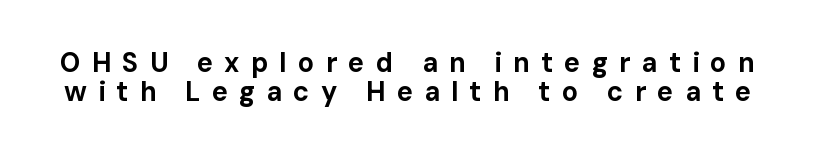
The image shows 27 px bold type, upright; set tight line spacing (1.06x), unusually wide letter spacing (+0.41 em), not underlined.
